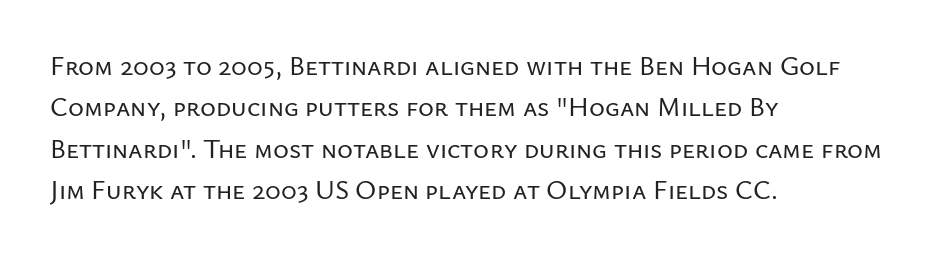
Successive baselines arrive at the customary interval. Short and long lines alike share a common starting point at left. Italic: no, the glyphs are upright roman. Short note: letters normally spaced. Quick note: underline off.
